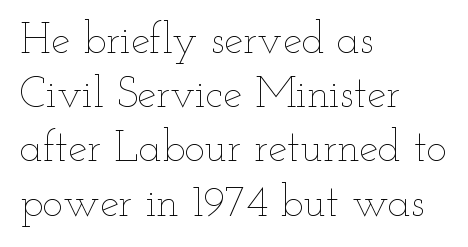
{"italic": "no", "bold": "no", "weight": "thin", "width": "wide", "stroke_contrast": "low", "x_height": "small", "monospaced": "no", "underline": "no", "align": "left", "line_spacing": "normal", "line_spacing_ratio": 1.26, "letter_spacing": "normal", "letter_spacing_em": 0.0, "glyph_px": 43}
